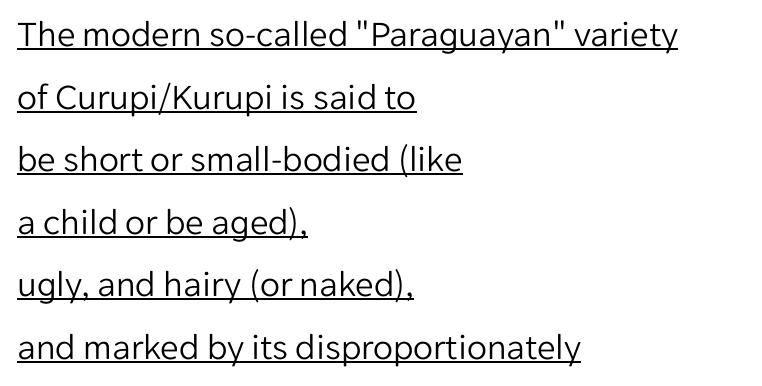
Q: Is the text bold? A: No.
Q: Is the text italic (slanted)? A: No, it is upright.
Q: Is the typeface a serif or a sans-serif typeface? A: Sans-serif.
Q: Is the text underlined? A: Yes.
Q: How is the paragraph aligned? A: Left-aligned.
Q: Is the spacing between letters normal or unusually wide? A: Normal.
Q: Is the spacing between lines tight, normal or loose? A: Normal.
Q: Width (condensed, normal, or wide)? A: Normal.
Q: Stroke contrast? A: Low.
Q: x-height? A: Medium.
Q: Monospaced? A: No.
